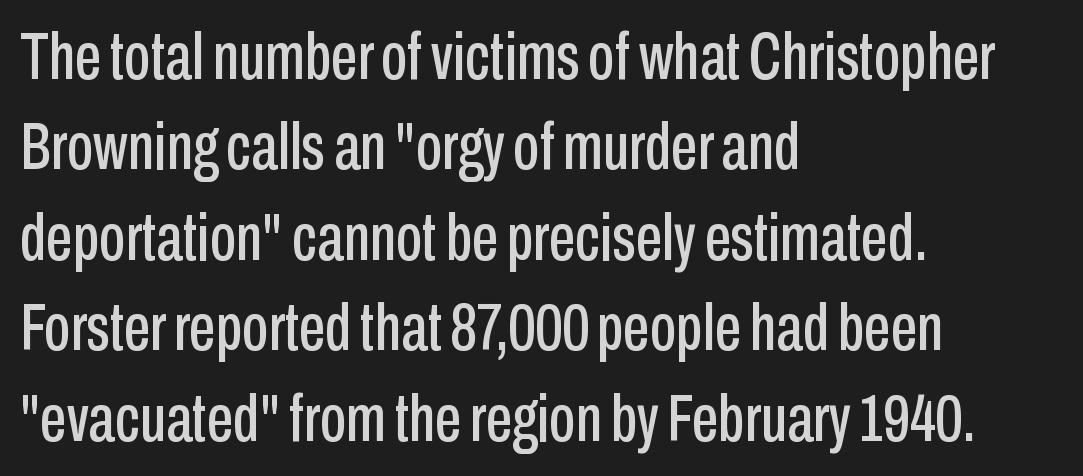
Regarding leading, the lines here are spaced in the standard way. Here the designer chose a conventional face with non-uniform glyph widths. These lines stack with their left ends in a neat column. This is roman type, the default non-slanted kind. The glyphs are unaccompanied by any horizontal stroke below them.
